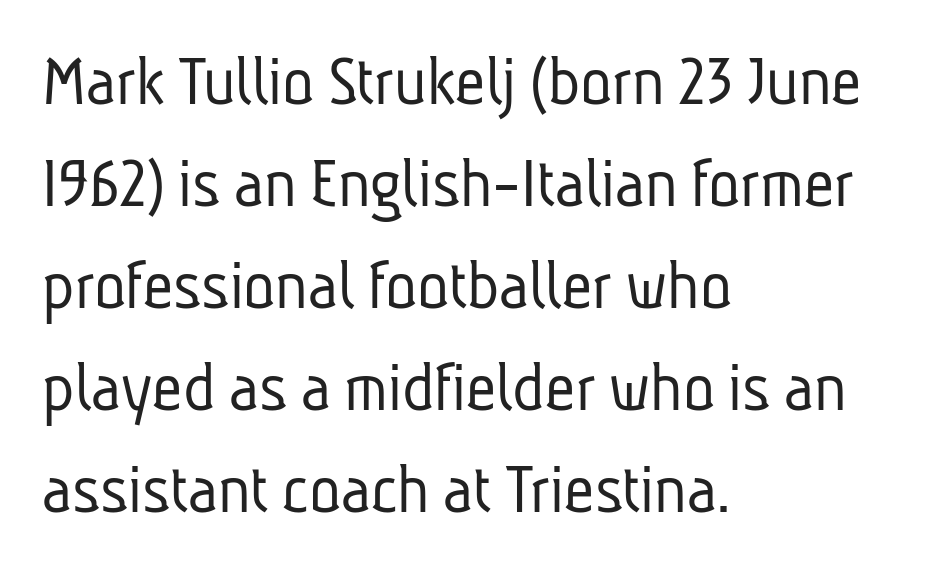
Q: Is the text bold? A: No.
Q: Is the typeface a serif or a sans-serif typeface? A: Sans-serif.
Q: Is the text underlined? A: No.
Q: How is the paragraph aligned? A: Left-aligned.
Q: Is the spacing between letters normal or unusually wide? A: Normal.
Q: Is the spacing between lines tight, normal or loose? A: Normal.
Q: Width (condensed, normal, or wide)? A: Condensed.
Q: Stroke contrast? A: Low.
Q: x-height? A: Medium.
Q: Monospaced? A: No.
